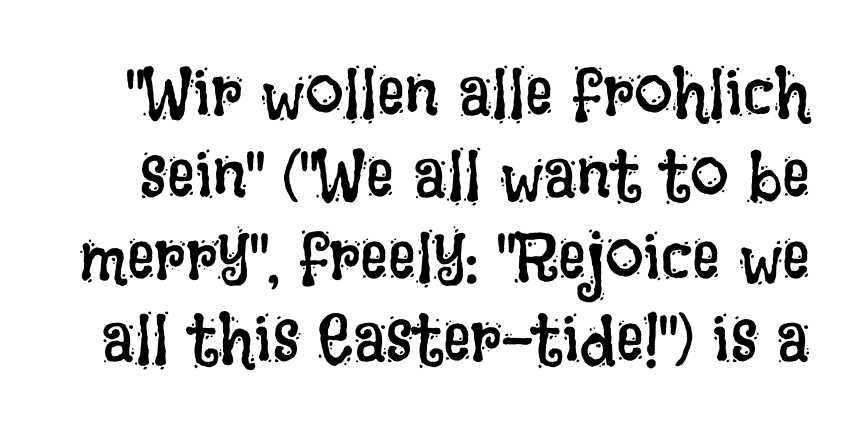
Q: Is the text bold? A: No.
Q: Is the text italic (slanted)? A: No, it is upright.
Q: Is the text underlined? A: No.
Q: Is the spacing between letters normal or unusually wide? A: Normal.
Q: Width (condensed, normal, or wide)? A: Condensed.
Q: Stroke contrast? A: Low.
Q: x-height? A: Large.
Q: Monospaced? A: No.
